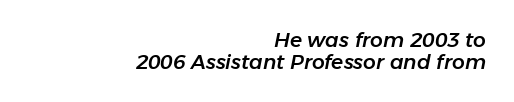
Q: Is the text italic (slanted)? A: Yes, it leans right by about 11 degrees.
Q: Is the text underlined? A: No.
Q: How is the paragraph aligned? A: Right-aligned.
Q: Is the spacing between letters normal or unusually wide? A: Normal.
Q: Is the spacing between lines tight, normal or loose? A: Tight.
